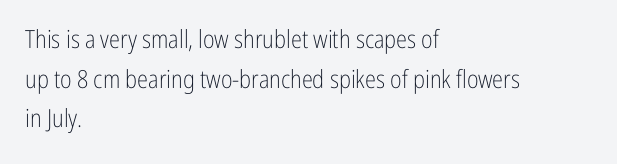
{"italic": "no", "bold": "no", "underline": "no", "align": "left", "line_spacing": "normal", "line_spacing_ratio": 1.59, "letter_spacing": "normal", "letter_spacing_em": 0.0, "glyph_px": 25}
